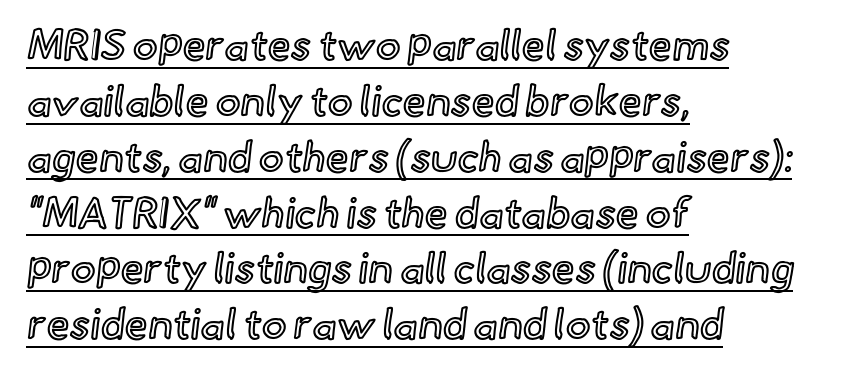
Vertical spacing — default. Looks like regular typesetting: each glyph gets only the width it needs. The typesetter chose a ragged-right arrangement here. The rendering uses the underline text-decoration.
